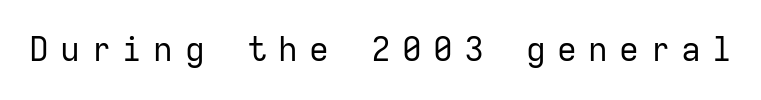
A roman cut, with each character standing at attention. The typeface chosen for these lines omits serifs. This sample has the even, mechanical cadence of fixed-width lettering. Bare-footed words on every line. The horizontal fit of the characters is loose and conspicuously gappy. The cut favours lightness, reaching ordinary text weight at its darkest.
